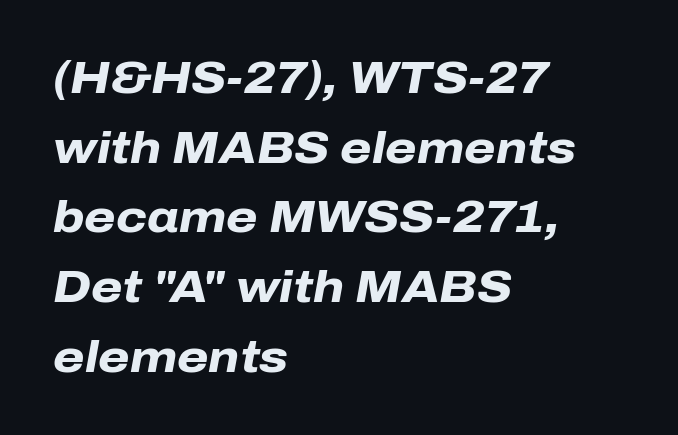
Q: Is the text bold? A: Yes.
Q: Is the text italic (slanted)? A: Yes, it leans right by about 10 degrees.
Q: Is the text underlined? A: No.
Q: How is the paragraph aligned? A: Left-aligned.
Q: Is the spacing between letters normal or unusually wide? A: Normal.
Q: Is the spacing between lines tight, normal or loose? A: Normal.
Q: Width (condensed, normal, or wide)? A: Normal.
Q: Stroke contrast? A: Low.
Q: x-height? A: Medium.
Q: Monospaced? A: No.
